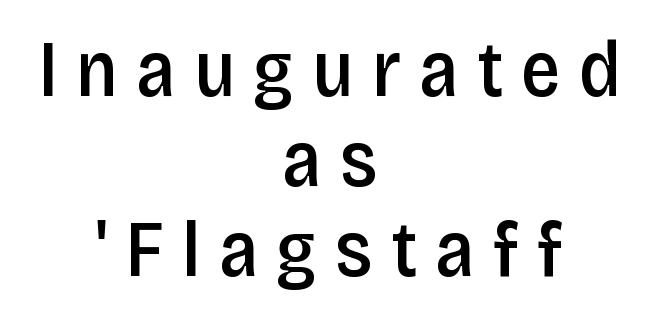
{"serif": "no", "italic": "no", "bold": "semi", "weight": "semibold", "width": "condensed", "stroke_contrast": "low", "x_height": "large", "monospaced": "no", "underline": "no", "align": "center", "line_spacing": "tight", "line_spacing_ratio": 1.14, "letter_spacing": "wide", "letter_spacing_em": 0.23, "glyph_px": 79}
